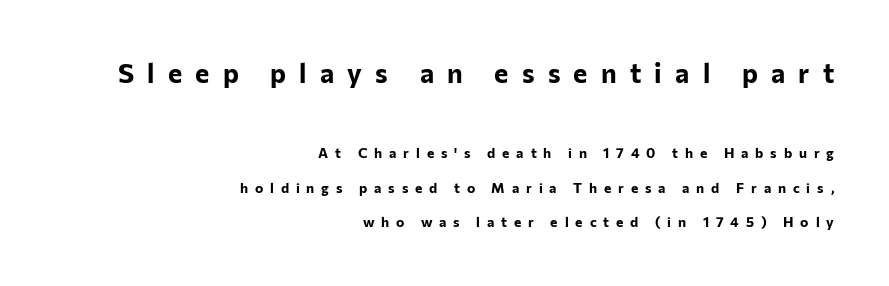
The image shows 27 px bold type, upright; set right-aligned, loose line spacing (2.47x), unusually wide letter spacing (+0.49 em), not underlined; the first (top) block is 1.93x larger.
